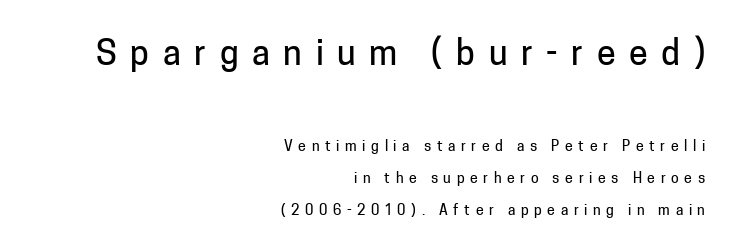
Is this a fixed-width face? No — the glyphs have proportional, varying widths. Quick note: not italic, upright. Plain, unruled lines of type. Students, note that the glyphs here are deliberately spaced far apart. Visually, the top section dominates because its glyphs are scaled up.
